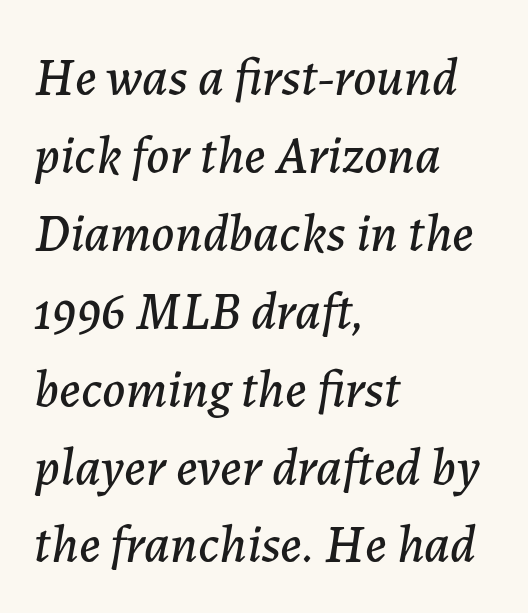
The image shows 53 px text type, italic (leaning right); set left-aligned, normal line spacing (1.47x), normal letter spacing, not underlined; low stroke contrast and a medium x-height.
